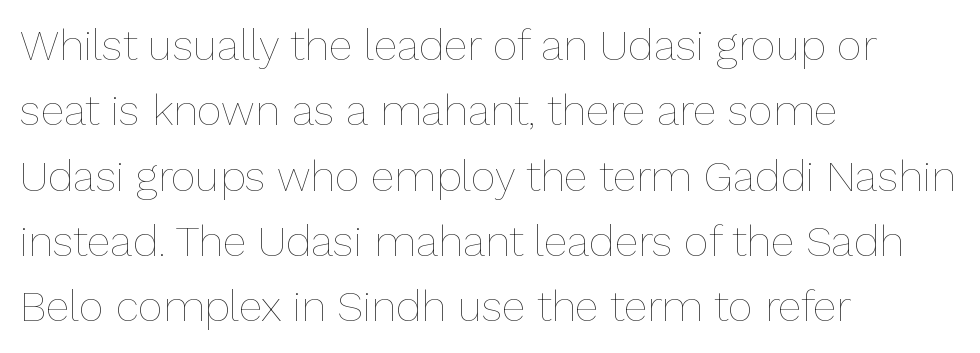
{"italic": "no", "bold": "no", "weight": "thin", "width": "normal", "stroke_contrast": "low", "x_height": "medium", "monospaced": "no", "underline": "no", "align": "left", "line_spacing": "normal", "line_spacing_ratio": 1.52, "letter_spacing": "normal", "letter_spacing_em": 0.0, "glyph_px": 43}
